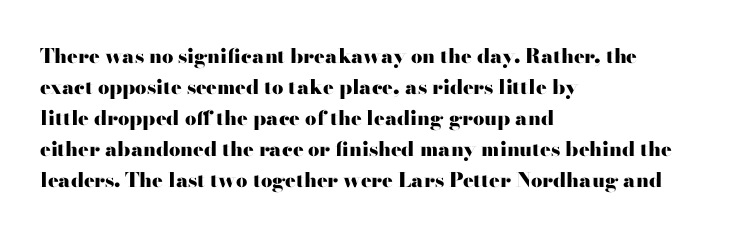
The image shows 20 px bold type, upright; set left-aligned, normal line spacing (1.55x), normal letter spacing, not underlined.
